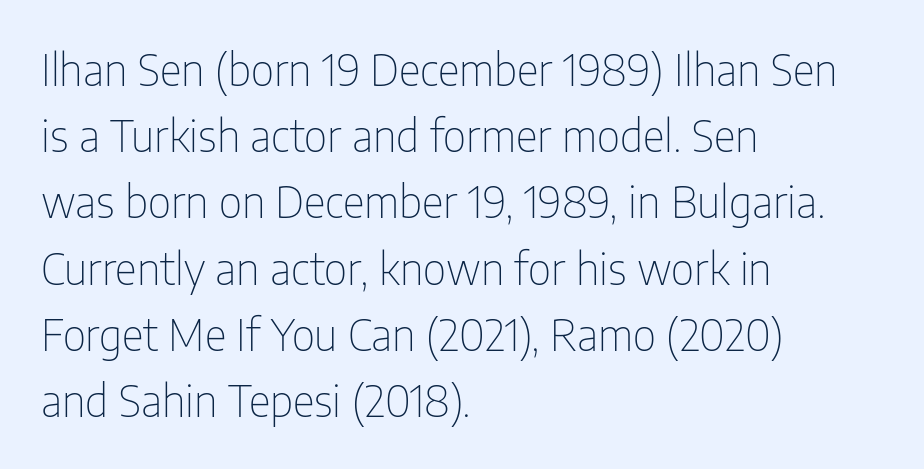
Q: Is the text bold? A: No.
Q: Is the text italic (slanted)? A: No, it is upright.
Q: Is the typeface a serif or a sans-serif typeface? A: Sans-serif.
Q: Is the text underlined? A: No.
Q: How is the paragraph aligned? A: Left-aligned.
Q: Is the spacing between letters normal or unusually wide? A: Normal.
Q: Is the spacing between lines tight, normal or loose? A: Normal.
Q: Width (condensed, normal, or wide)? A: Condensed.
Q: Stroke contrast? A: Low.
Q: x-height? A: Medium.
Q: Monospaced? A: No.
